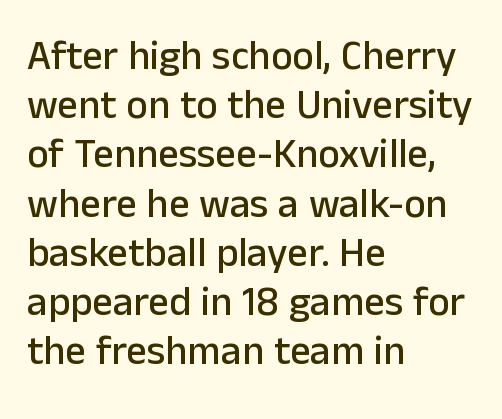
Q: Is the text italic (slanted)? A: No, it is upright.
Q: Is the typeface a serif or a sans-serif typeface? A: Sans-serif.
Q: Is the text underlined? A: No.
Q: How is the paragraph aligned? A: Left-aligned.
Q: Is the spacing between letters normal or unusually wide? A: Normal.
Q: Width (condensed, normal, or wide)? A: Normal.
Q: Stroke contrast? A: Low.
Q: x-height? A: Medium.
Q: Monospaced? A: No.
